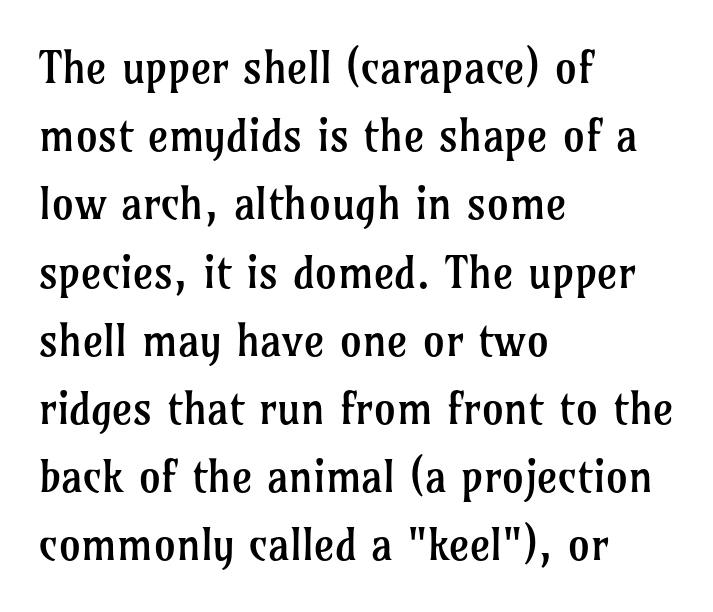
{"serif": "yes", "italic": "no", "bold": "no", "weight": "regular", "width": "normal", "stroke_contrast": "low", "x_height": "medium", "monospaced": "no", "underline": "no", "align": "left", "line_spacing": "normal", "line_spacing_ratio": 1.55, "letter_spacing": "normal", "letter_spacing_em": 0.0, "glyph_px": 44}
